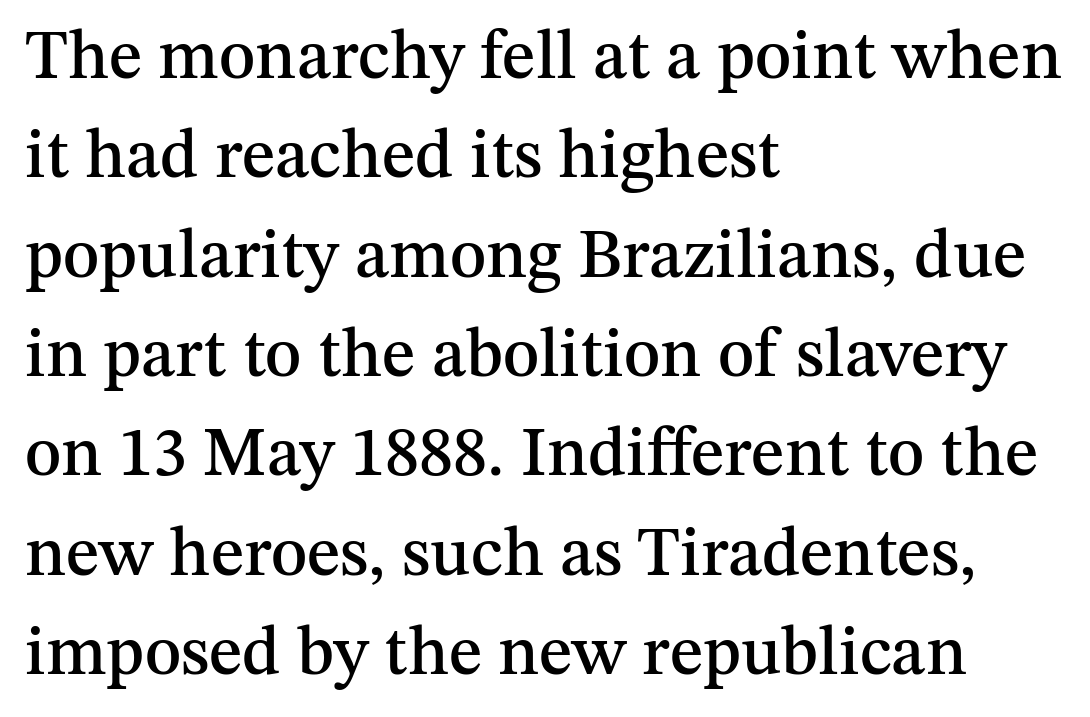
The image shows 69 px serif type, upright; set left-aligned, normal line spacing (1.44x), normal letter spacing, not underlined; medium stroke contrast and a medium x-height.
